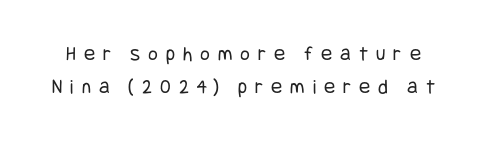
The leading is moderate, giving the passage an even texture. Posture: vertical. A typesetter would call this heavily tracked-out type. Bare-footed words on every line.
